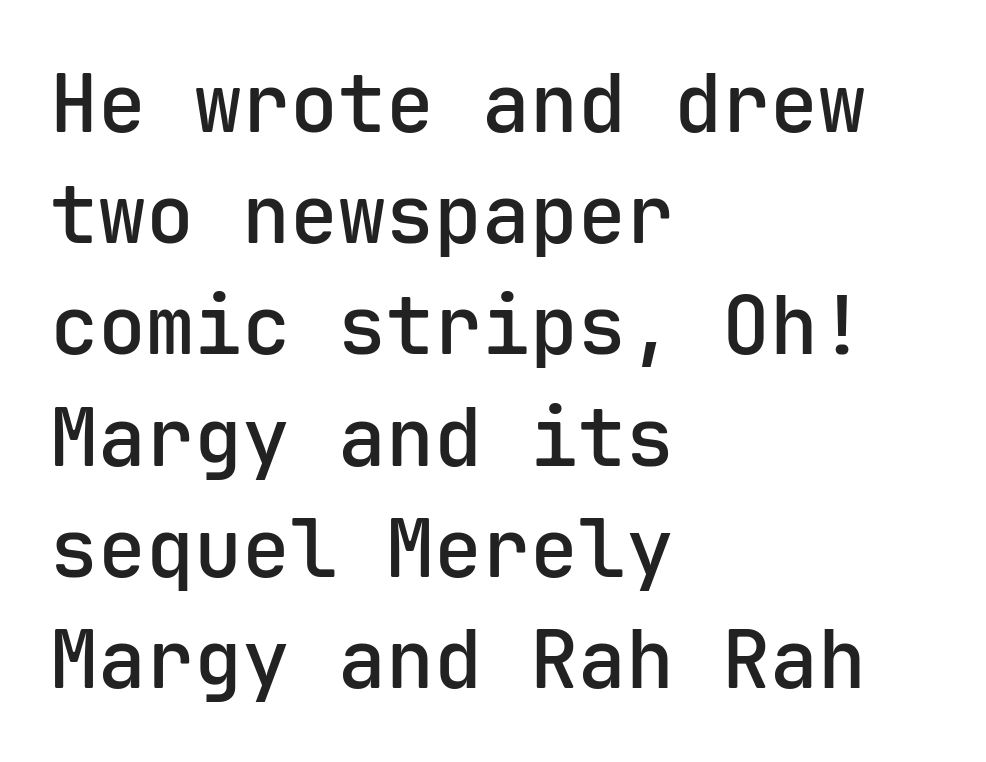
Q: Is the text bold? A: Semi-bold.
Q: Is the text italic (slanted)? A: No, it is upright.
Q: Is the typeface a serif or a sans-serif typeface? A: Sans-serif.
Q: Is the text underlined? A: No.
Q: How is the paragraph aligned? A: Left-aligned.
Q: Is the spacing between letters normal or unusually wide? A: Normal.
Q: Is the spacing between lines tight, normal or loose? A: Normal.
Q: Width (condensed, normal, or wide)? A: Normal.
Q: Stroke contrast? A: Low.
Q: x-height? A: Medium.
Q: Monospaced? A: Yes.
